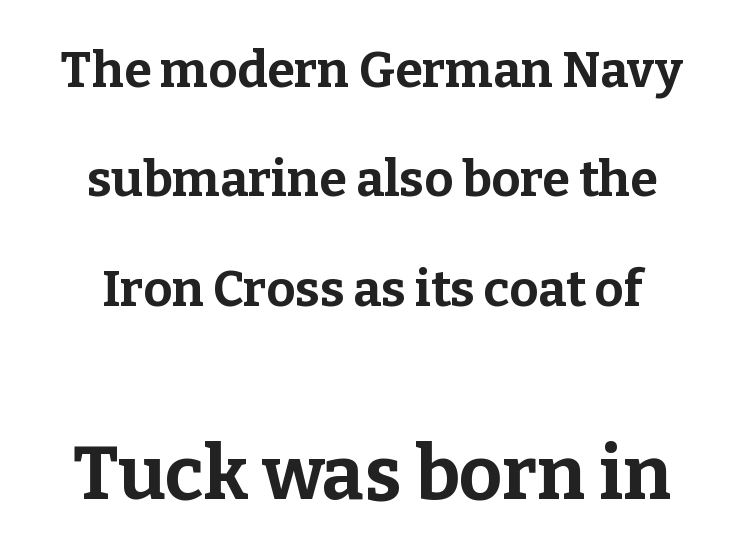
The image shows 75 px bold serif type, upright; set loose line spacing (2.19x), normal letter spacing, not underlined; the second (bottom) block is 1.5x larger; low stroke contrast and a medium x-height.
